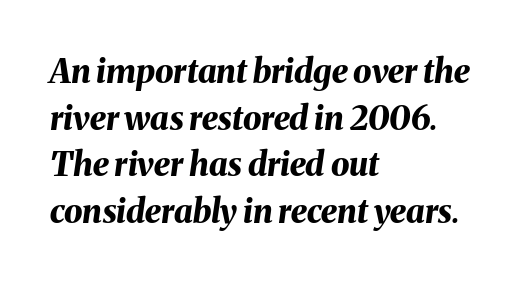
The leading is moderate, giving the passage an even texture. All the whitespace from short lines collects on the right. Note the varied advance widths — an 'i' is clearly narrower than an 'm'. The passage shown leans; its letterforms are oblique. Set as a true bold cut, around the 700 mark.
